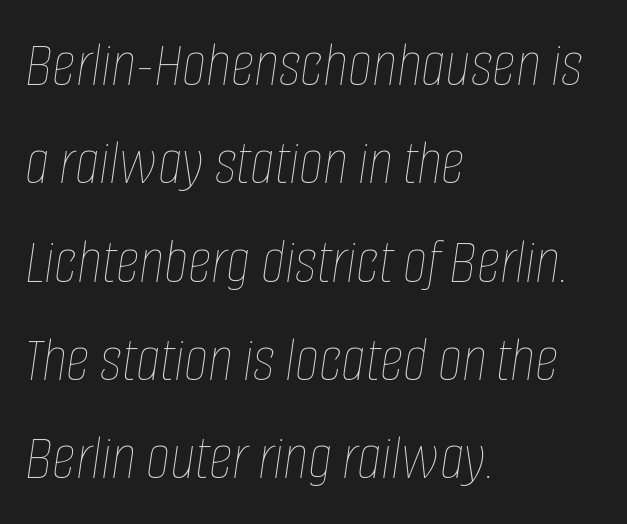
The image shows 66 px thin, condensed type, italic (leaning right); set left-aligned, normal line spacing (1.49x), normal letter spacing, not underlined; low stroke contrast and a large x-height.
